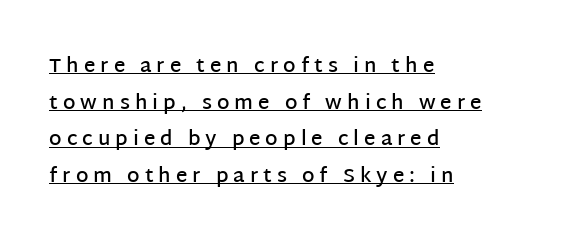
Q: Is the text bold? A: Semi-bold.
Q: Is the text italic (slanted)? A: No, it is upright.
Q: Is the text underlined? A: Yes.
Q: How is the paragraph aligned? A: Left-aligned.
Q: Is the spacing between letters normal or unusually wide? A: Unusually wide.
